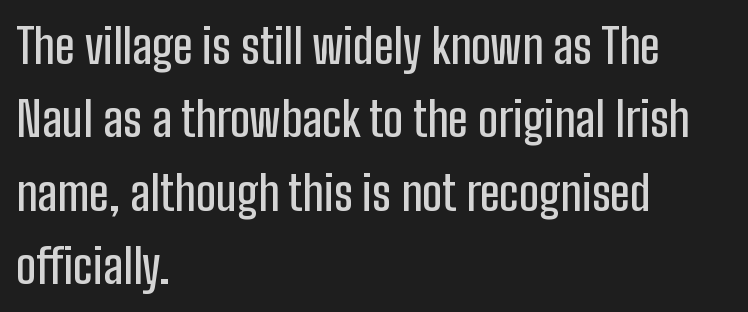
Q: Is the text italic (slanted)? A: No, it is upright.
Q: Is the typeface a serif or a sans-serif typeface? A: Sans-serif.
Q: Is the text underlined? A: No.
Q: How is the paragraph aligned? A: Left-aligned.
Q: Is the spacing between letters normal or unusually wide? A: Normal.
Q: Is the spacing between lines tight, normal or loose? A: Normal.
Q: Width (condensed, normal, or wide)? A: Condensed.
Q: Stroke contrast? A: Low.
Q: x-height? A: Medium.
Q: Monospaced? A: No.
